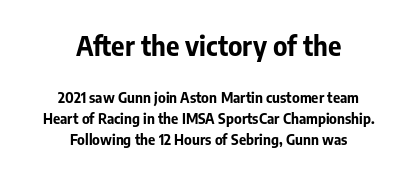
The image shows 26 px bold type, upright; set centered, normal line spacing (1.48x), normal letter spacing, not underlined; the first (top) block is 1.86x larger.
